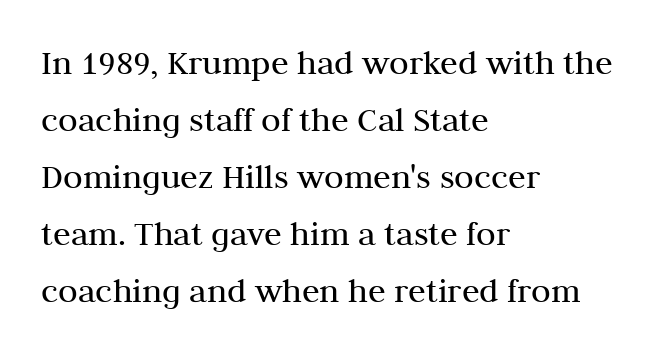
The passage shown is typed in a proportional face where columns would drift. These glyphs show unthickened strokes, regular width or finer. The rag falls on the right side of this text block. The rows are spaced the way most documents space them. Underlining? Definitely not there. This is roman type, the default non-slanted kind.
